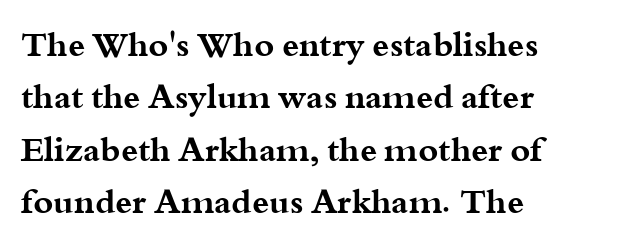
{"serif": "yes", "italic": "no", "bold": "yes", "weight": "bold", "width": "wide", "stroke_contrast": "medium", "x_height": "small", "monospaced": "no", "underline": "no", "align": "left", "line_spacing": "normal", "line_spacing_ratio": 1.54, "letter_spacing": "normal", "letter_spacing_em": 0.0, "glyph_px": 34}
